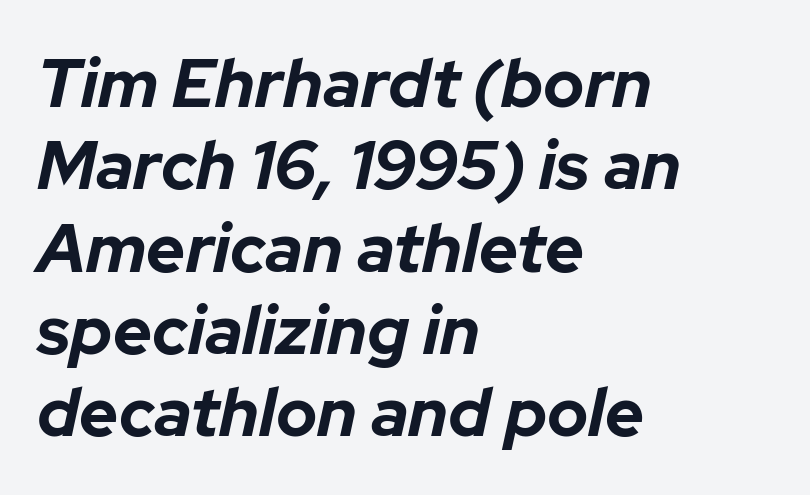
The image shows 68 px bold type, italic (leaning right); set left-aligned, line spacing 1.21x, normal letter spacing, not underlined; low stroke contrast and a medium x-height.
